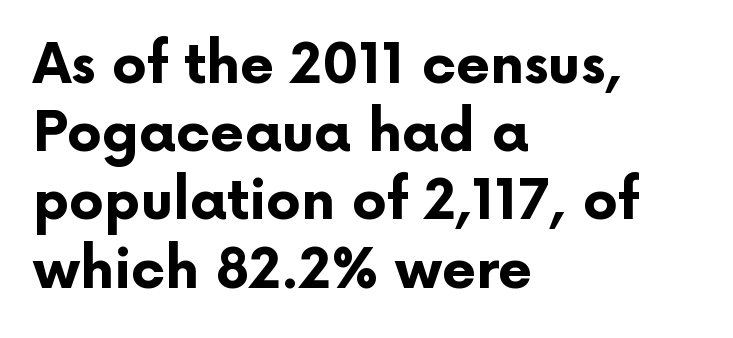
The image shows 55 px bold sans-serif type, upright; set left-aligned, line spacing 1.24x, normal letter spacing, not underlined; low stroke contrast and a medium x-height.
